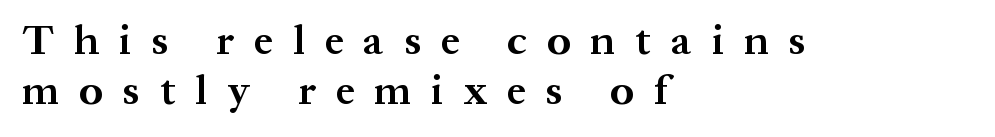
Think of a printed novel: that variable character pitch is what you see here. The rendering uses a bold face; every stroke is thick and dark. The passage shown is not underscored anywhere. The font family rendered here belongs to the serif group. Where is the straight margin? On the left. Posture: vertical.
